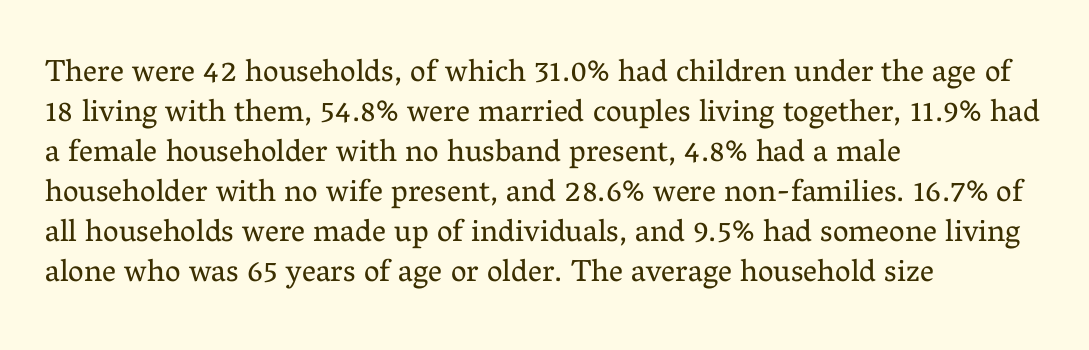
Q: Is the text bold? A: No.
Q: Is the text italic (slanted)? A: No, it is upright.
Q: Is the typeface a serif or a sans-serif typeface? A: Serif.
Q: Is the text underlined? A: No.
Q: How is the paragraph aligned? A: Left-aligned.
Q: Is the spacing between letters normal or unusually wide? A: Normal.
Q: Is the spacing between lines tight, normal or loose? A: Normal.
Q: Width (condensed, normal, or wide)? A: Normal.
Q: Stroke contrast? A: Medium.
Q: x-height? A: Medium.
Q: Monospaced? A: No.
